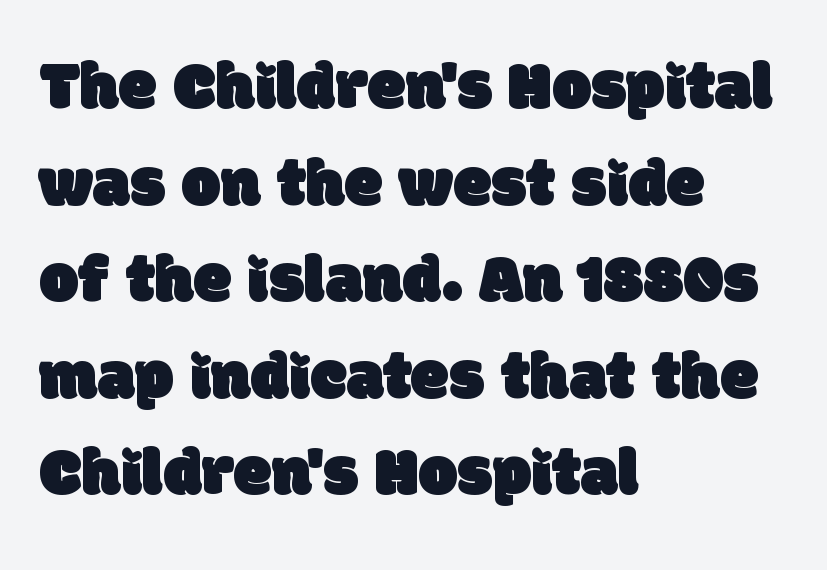
The image shows 69 px sans-serif type; set left-aligned, normal line spacing (1.4x), normal letter spacing, not underlined; low stroke contrast and a large x-height.
